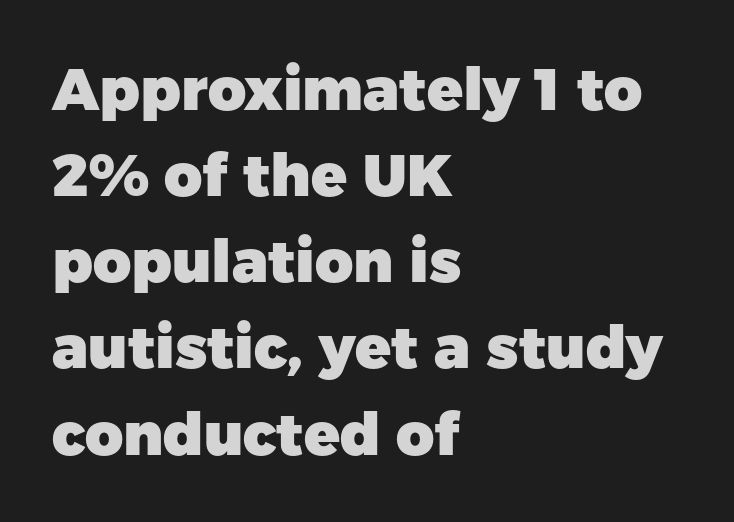
Q: Is the text bold? A: Yes.
Q: Is the text italic (slanted)? A: No, it is upright.
Q: Is the typeface a serif or a sans-serif typeface? A: Sans-serif.
Q: Is the text underlined? A: No.
Q: How is the paragraph aligned? A: Left-aligned.
Q: Is the spacing between letters normal or unusually wide? A: Normal.
Q: Is the spacing between lines tight, normal or loose? A: Normal.
Q: Width (condensed, normal, or wide)? A: Normal.
Q: Stroke contrast? A: Low.
Q: x-height? A: Medium.
Q: Monospaced? A: No.
